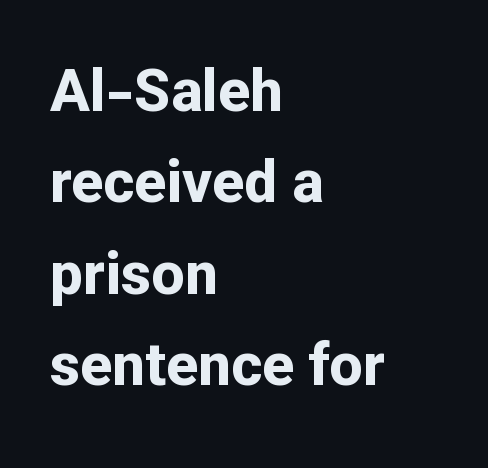
The image shows 59 px bold sans-serif type, upright; set left-aligned, normal line spacing (1.55x), normal letter spacing, not underlined; low stroke contrast and a medium x-height.
